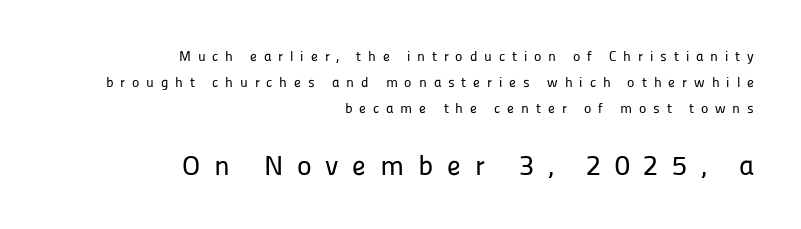
The image shows 28 px sans-serif type, upright; set right-aligned, line spacing 1.86x, unusually wide letter spacing (+0.49 em), not underlined; the second (bottom) block is 2.0x larger; low stroke contrast and a medium x-height.
